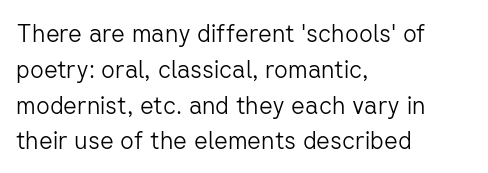
{"italic": "no", "bold": "no", "underline": "no", "align": "left", "line_spacing": "normal", "line_spacing_ratio": 1.49, "letter_spacing": "normal", "letter_spacing_em": 0.0, "glyph_px": 24}
